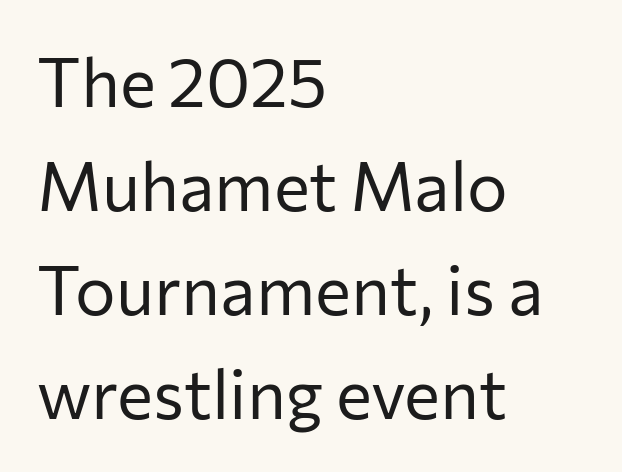
Q: Is the text bold? A: No.
Q: Is the text italic (slanted)? A: No, it is upright.
Q: Is the typeface a serif or a sans-serif typeface? A: Sans-serif.
Q: Is the text underlined? A: No.
Q: How is the paragraph aligned? A: Left-aligned.
Q: Is the spacing between letters normal or unusually wide? A: Normal.
Q: Is the spacing between lines tight, normal or loose? A: Normal.
Q: Width (condensed, normal, or wide)? A: Normal.
Q: Stroke contrast? A: Low.
Q: x-height? A: Medium.
Q: Monospaced? A: No.
